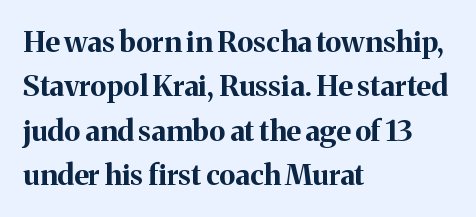
A typesetter would call this proportional, since set widths differ per character. Unmarked baselines from the first word to the last. The letters sit at their default tracking, neither squeezed nor spread. Does the type have serifs? Yes, each stem ends in a small foot. The paragraph shown leans on its left margin. You can tell it's not italic because the verticals are truly vertical.
